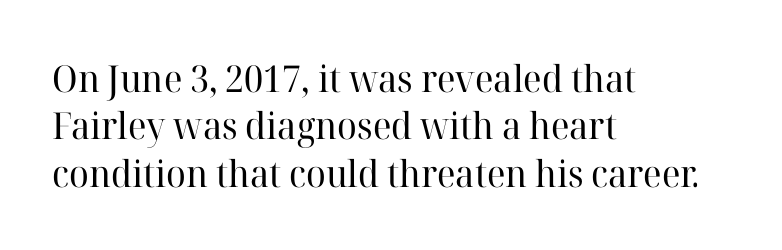
{"serif": "yes", "italic": "no", "bold": "no", "weight": "regular", "width": "normal", "stroke_contrast": "high", "x_height": "medium", "monospaced": "no", "underline": "no", "align": "left", "line_spacing": "normal", "line_spacing_ratio": 1.28, "letter_spacing": "normal", "letter_spacing_em": 0.0, "glyph_px": 37}
